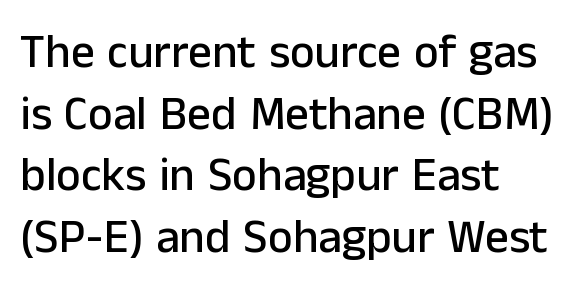
{"serif": "no", "italic": "no", "width": "normal", "stroke_contrast": "low", "x_height": "medium", "monospaced": "no", "underline": "no", "align": "left", "line_spacing": "normal", "line_spacing_ratio": 1.31, "letter_spacing": "normal", "letter_spacing_em": 0.0, "glyph_px": 47}
